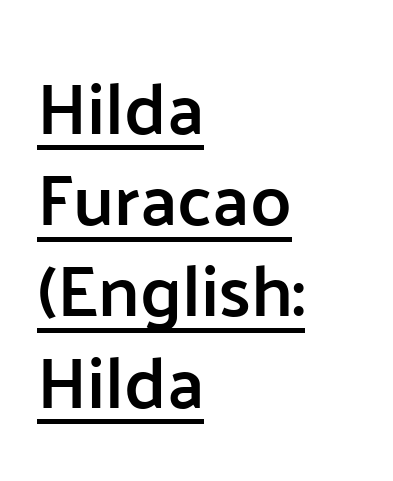
Q: Is the text bold? A: Semi-bold.
Q: Is the text italic (slanted)? A: No, it is upright.
Q: Is the typeface a serif or a sans-serif typeface? A: Sans-serif.
Q: Is the text underlined? A: Yes.
Q: How is the paragraph aligned? A: Left-aligned.
Q: Is the spacing between letters normal or unusually wide? A: Normal.
Q: Is the spacing between lines tight, normal or loose? A: Normal.
Q: Width (condensed, normal, or wide)? A: Normal.
Q: Stroke contrast? A: Low.
Q: x-height? A: Medium.
Q: Monospaced? A: No.
